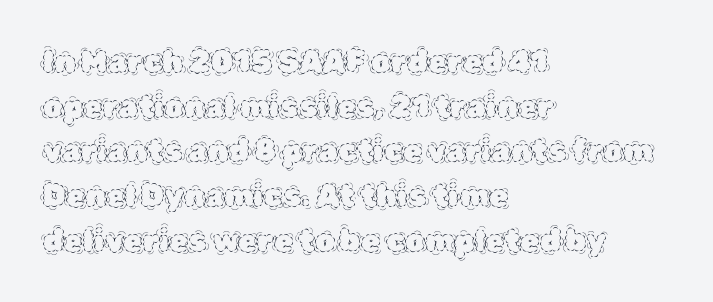
The image shows 31 px thin type, upright; set left-aligned, normal line spacing (1.44x), normal letter spacing, not underlined; a large x-height.
